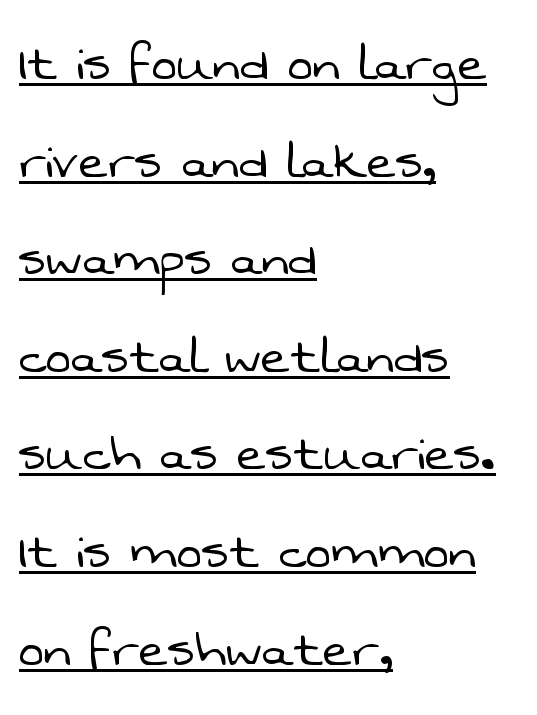
The image shows 61 px light sans-serif type; set left-aligned, normal line spacing (1.6x), normal letter spacing, underlined; low stroke contrast and a medium x-height.
